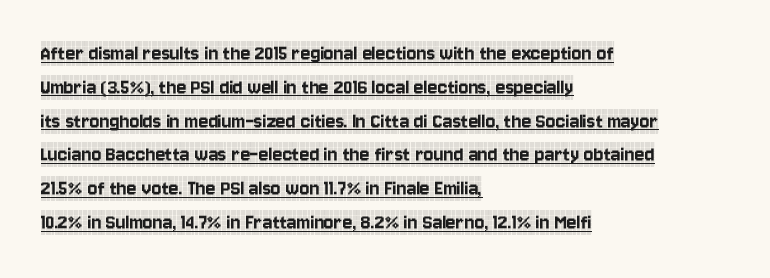
The image shows 23 px text type, upright; set left-aligned, normal line spacing (1.47x), normal letter spacing, underlined.
